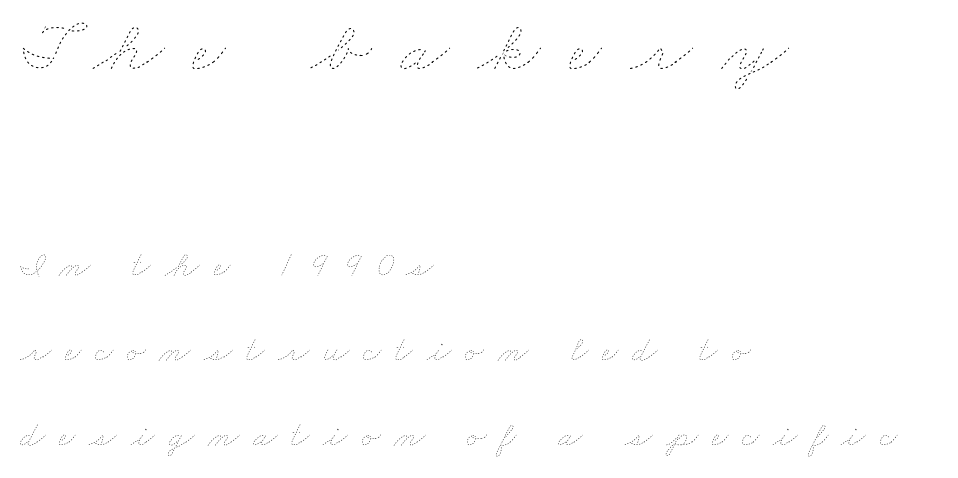
Heft: none added — not bold. Is the letter spacing exaggerated? Yes — the characters are pushed far apart. This sample is left-justified, so line endings fall wherever the words run out. Leading is clearly above the norm, producing a sparse column. The zone under the glyphs is completely vacant.
